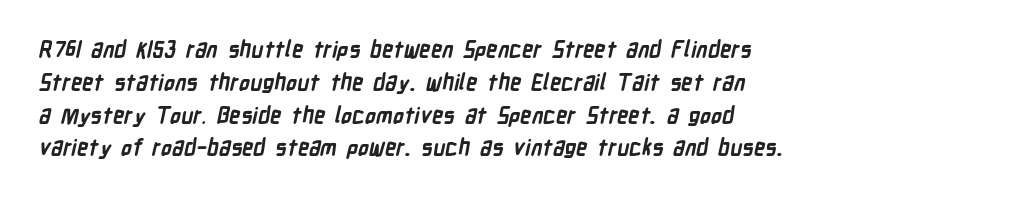
{"bold": "yes", "underline": "no", "align": "left", "line_spacing": "normal", "line_spacing_ratio": 1.49, "letter_spacing": "normal", "letter_spacing_em": 0.0, "glyph_px": 22}
